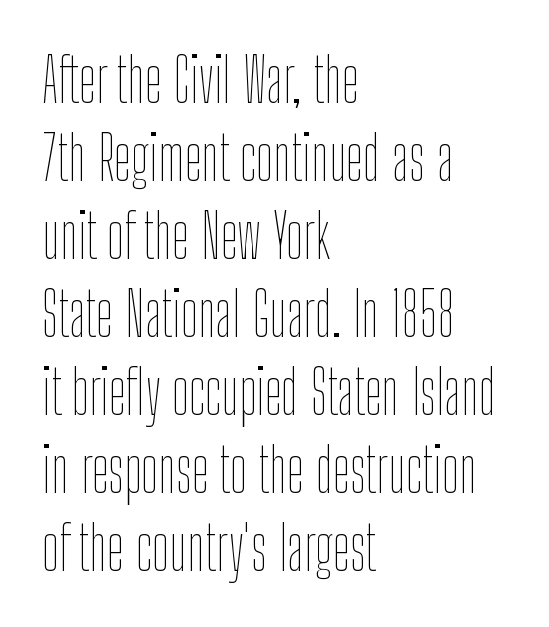
{"italic": "no", "bold": "no", "weight": "thin", "width": "condensed", "stroke_contrast": "low", "x_height": "medium", "monospaced": "no", "underline": "no", "align": "left", "line_spacing": "normal", "line_spacing_ratio": 1.28, "letter_spacing": "normal", "letter_spacing_em": 0.0, "glyph_px": 61}
